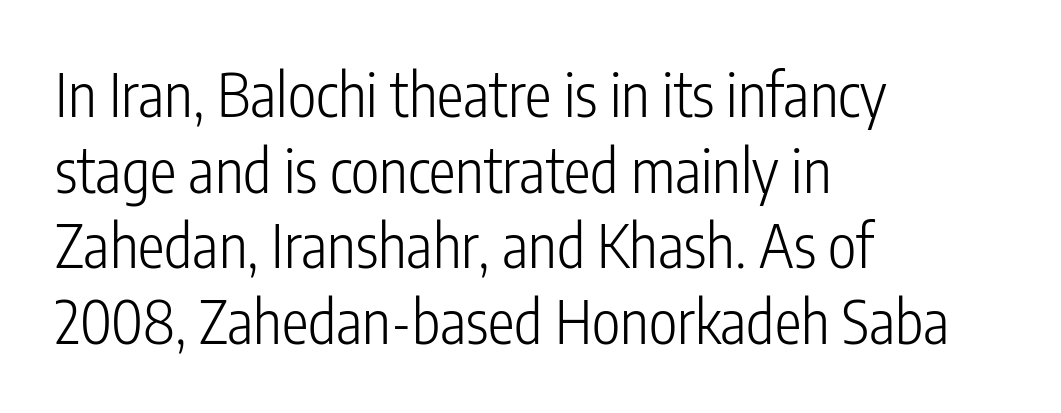
The image shows 60 px light, condensed sans-serif type, upright; set left-aligned, normal line spacing (1.26x), normal letter spacing, not underlined; low stroke contrast and a medium x-height.
